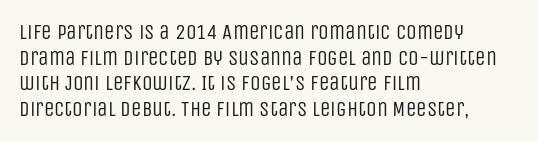
{"italic": "no", "bold": "no", "underline": "no", "align": "left", "line_spacing_ratio": 1.22, "letter_spacing": "normal", "letter_spacing_em": 0.0, "glyph_px": 21}
